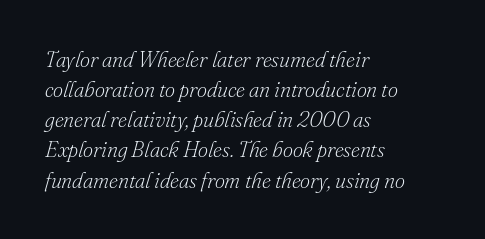
{"italic": "yes", "lean": "right", "slant_degrees": 16, "bold": "no", "underline": "no", "align": "left", "line_spacing": "normal", "line_spacing_ratio": 1.37, "letter_spacing": "normal", "letter_spacing_em": 0.0, "glyph_px": 22}
